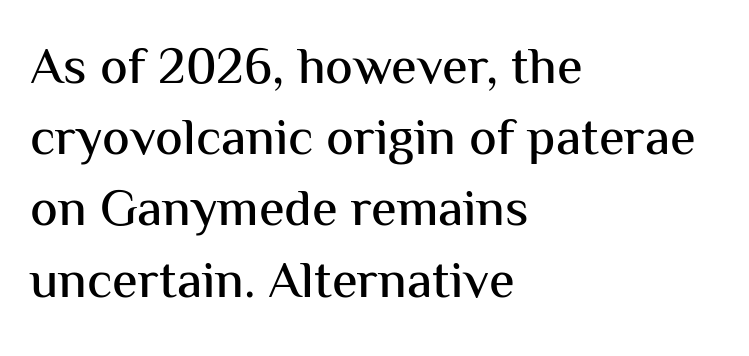
The gap between lines stays unmarked. Serifs: no, the terminals of the letterforms are clean. The ragged edge is on the right, which tells us the setting is flush left. If you measured baseline to baseline, you'd find a middling distance.
